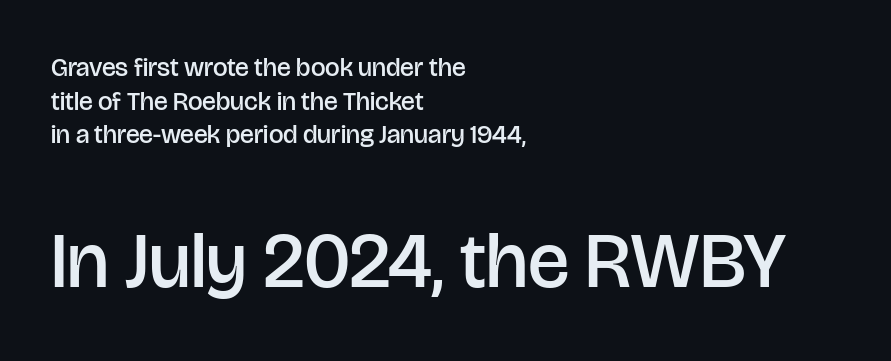
{"serif": "no", "italic": "no", "bold": "semi", "weight": "semibold", "width": "normal", "stroke_contrast": "low", "x_height": "large", "monospaced": "no", "underline": "no", "align": "left", "line_spacing": "normal", "line_spacing_ratio": 1.29, "letter_spacing": "normal", "letter_spacing_em": 0.0, "larger_block": "second", "size_ratio": 3.0, "glyph_px": 78}
